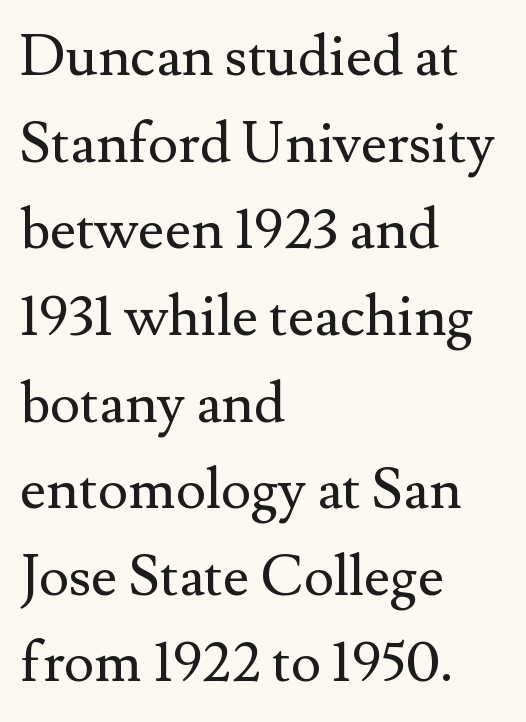
The line texture is even and compact thanks to regular tracking. The letters carry serifs — small finishing strokes at the ends of their stems. Check the space under the baseline: it is left empty. The lettering stays uniformly vertical, giving the passage a roman look. The font is comparable to plain body text, perhaps lighter. Compared with typical paragraphs, the rows here are spaced about the same.
